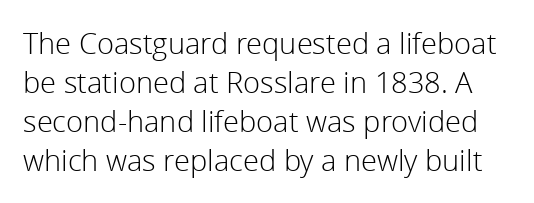
The image shows 29 px light sans-serif type, upright; set normal line spacing (1.34x), normal letter spacing, not underlined; a medium x-height.
